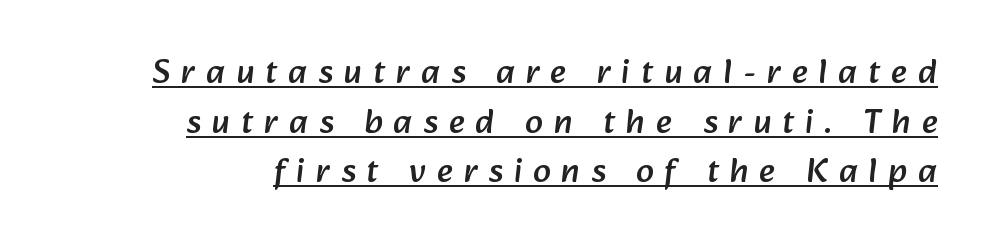
Q: Is the typeface a serif or a sans-serif typeface? A: Sans-serif.
Q: Is the text underlined? A: Yes.
Q: How is the paragraph aligned? A: Right-aligned.
Q: Is the spacing between letters normal or unusually wide? A: Unusually wide.
Q: Is the spacing between lines tight, normal or loose? A: Normal.
Q: Width (condensed, normal, or wide)? A: Normal.
Q: Stroke contrast? A: Low.
Q: x-height? A: Medium.
Q: Monospaced? A: No.
